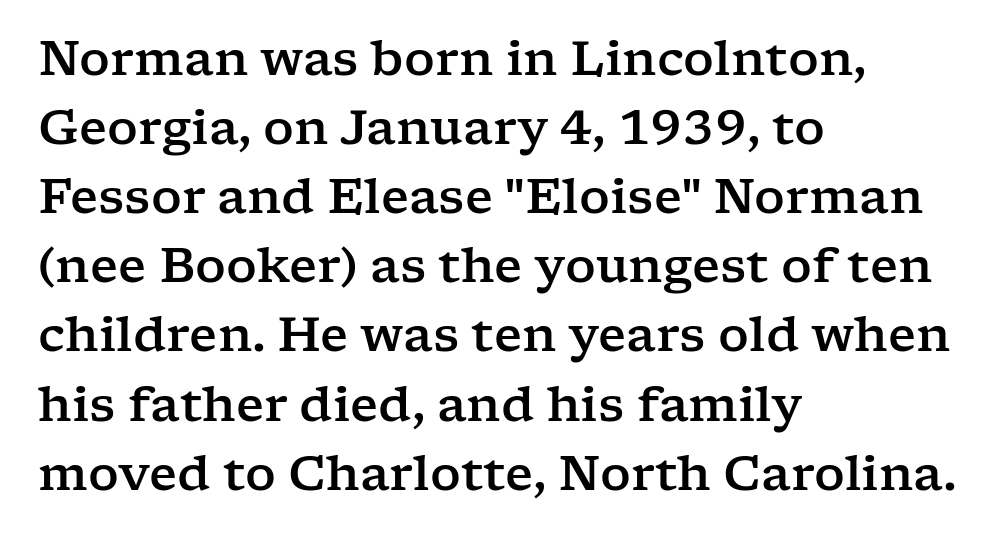
Proportional: the letters do not fall into vertical columns. A bare baseline throughout the passage. Is this a sans? No — the strokes have serifs. Does extra space separate the letters? No, they use regular spacing. Reading down the column, the eye jumps a familiar distance to each next line. Quick note: not italic, upright.
